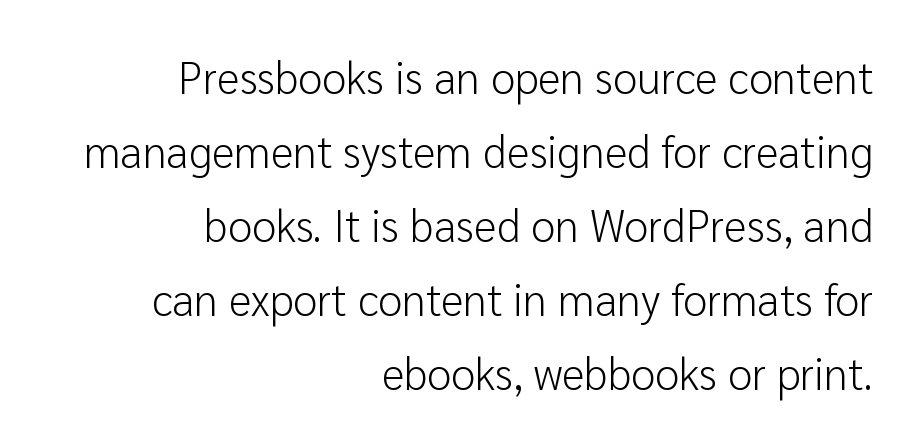
{"serif": "no", "italic": "no", "bold": "no", "weight": "light", "width": "normal", "stroke_contrast": "low", "x_height": "medium", "monospaced": "no", "underline": "no", "align": "right", "line_spacing": "normal", "line_spacing_ratio": 1.68, "letter_spacing": "normal", "letter_spacing_em": 0.0, "glyph_px": 44}
